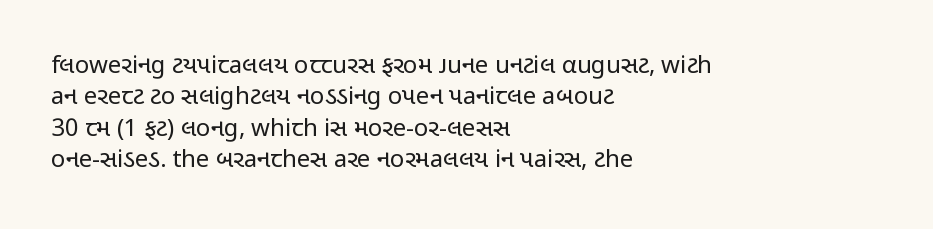
The image shows 24 px text type, upright; set left-aligned, normal line spacing (1.31x), normal letter spacing, not underlined.
